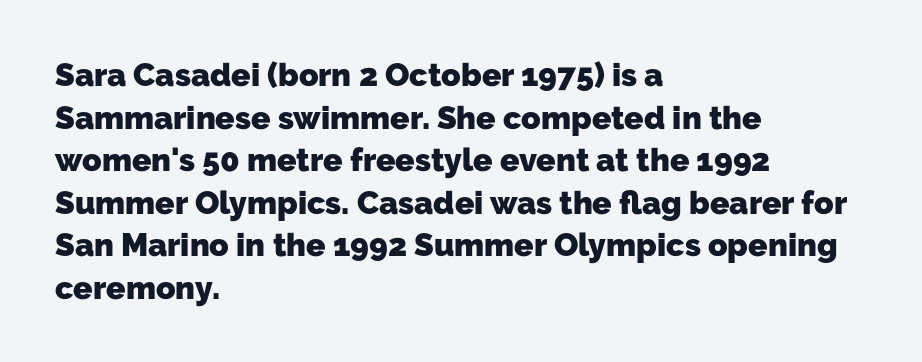
The image shows 32 px heavy sans-serif type; set left-aligned, normal line spacing (1.33x), normal letter spacing, not underlined; low stroke contrast and a medium x-height.
